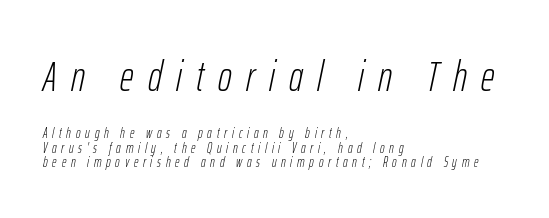
The earlier block is typeset at a bigger size than the later block. Note the varied advance widths — an 'i' is clearly narrower than an 'm'. The lines in this sample share a left origin and differ only in where they stop. Very little white space separates one row of letters from the next. Every character sits at an angle, as italics do. Is this a heavy cut? Hardly; it is regular or lighter.
